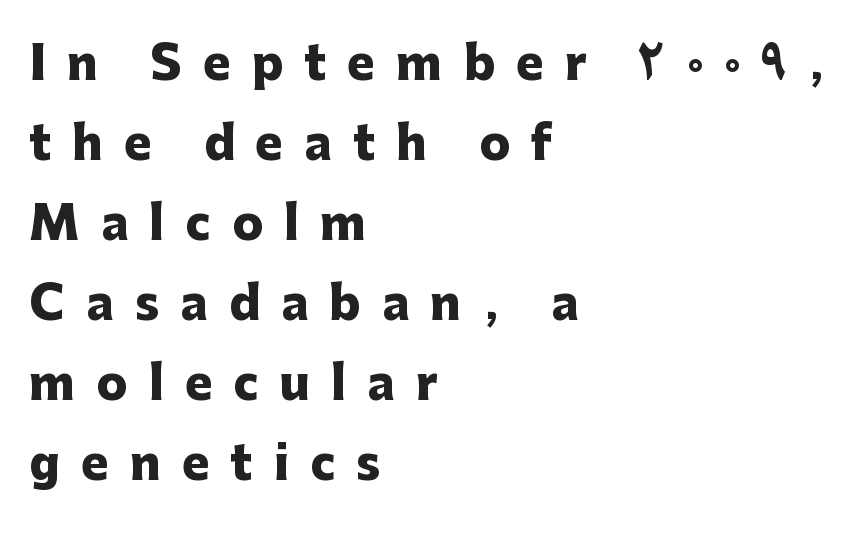
The image shows 46 px heavy sans-serif type, upright; set left-aligned, line spacing 1.74x, unusually wide letter spacing (+0.46 em), not underlined; low stroke contrast and a medium x-height.
